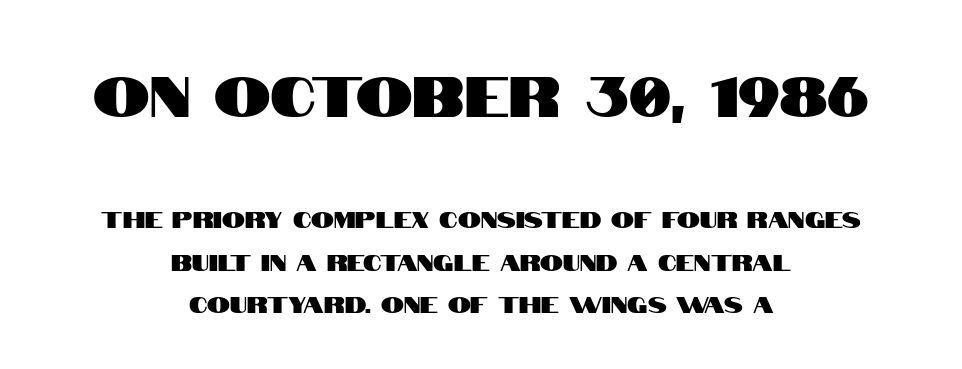
The image shows 57 px condensed sans-serif type, upright; set centered, line spacing 1.84x, normal letter spacing, not underlined; the first (top) block is 2.48x larger; high stroke contrast and a large x-height.
